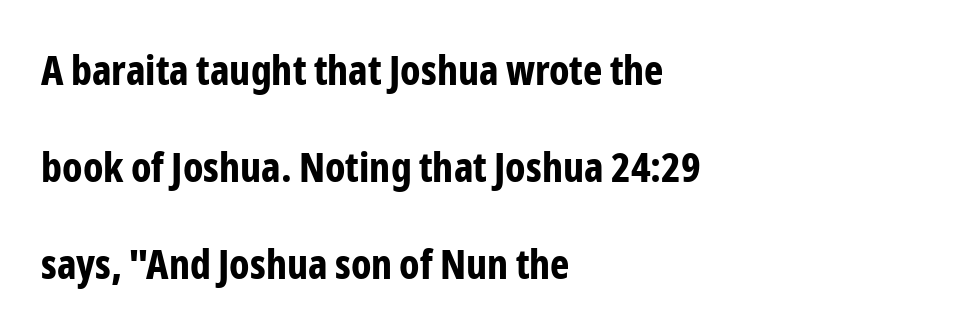
The image shows 41 px bold, condensed sans-serif type, upright; set left-aligned, loose line spacing (2.37x), normal letter spacing, not underlined; low stroke contrast and a medium x-height.
